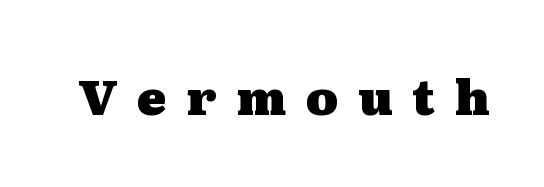
{"serif": "yes", "italic": "no", "bold": "yes", "weight": "heavy", "width": "wide", "stroke_contrast": "medium", "x_height": "medium", "monospaced": "no", "underline": "no", "letter_spacing": "wide", "letter_spacing_em": 0.4, "glyph_px": 49}
